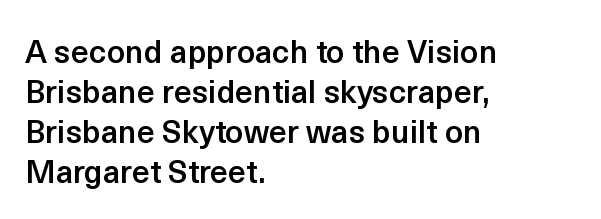
The gaps between neighbouring characters are ordinary and unremarkable. What's the leading like? Ordinary, nothing unusual. Note the varied advance widths — an 'i' is clearly narrower than an 'm'. You can tell it's not italic because the verticals are truly vertical. Stems and bowls a touch heavier than normal — semibold. Rule under the text: the space is simply empty.
